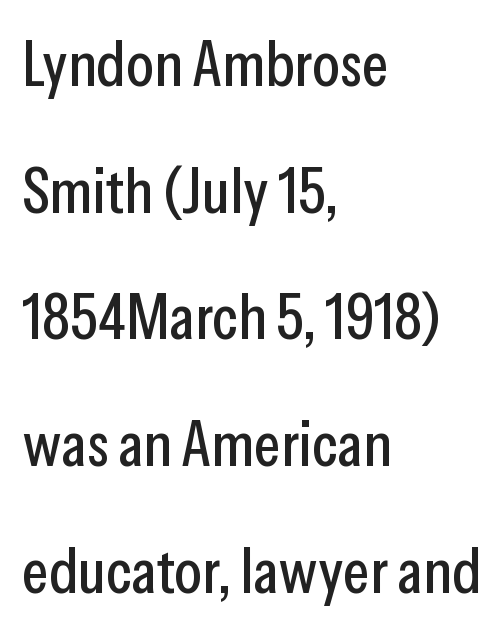
Q: Is the text italic (slanted)? A: No, it is upright.
Q: Is the typeface a serif or a sans-serif typeface? A: Sans-serif.
Q: Is the text underlined? A: No.
Q: How is the paragraph aligned? A: Left-aligned.
Q: Is the spacing between letters normal or unusually wide? A: Normal.
Q: Is the spacing between lines tight, normal or loose? A: Loose.
Q: Width (condensed, normal, or wide)? A: Condensed.
Q: Stroke contrast? A: Low.
Q: x-height? A: Medium.
Q: Monospaced? A: No.
